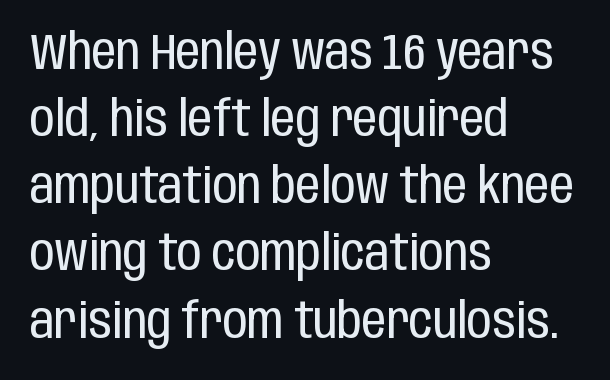
{"serif": "no", "italic": "no", "bold": "no", "weight": "regular", "width": "condensed", "stroke_contrast": "low", "x_height": "large", "monospaced": "no", "underline": "no", "align": "left", "line_spacing": "normal", "line_spacing_ratio": 1.37, "letter_spacing": "normal", "letter_spacing_em": 0.0, "glyph_px": 49}
